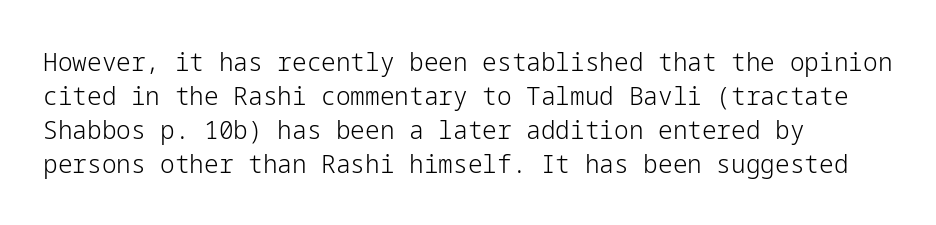
The image shows 26 px text type, upright; set left-aligned, normal line spacing (1.31x), normal letter spacing, not underlined.
